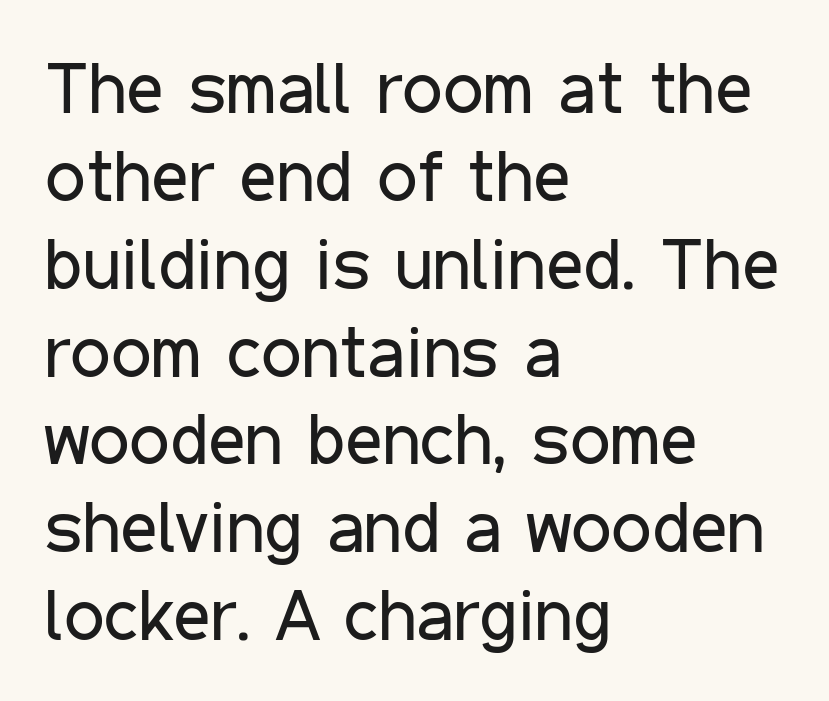
Q: Is the text bold? A: No.
Q: Is the text italic (slanted)? A: No, it is upright.
Q: Is the typeface a serif or a sans-serif typeface? A: Sans-serif.
Q: Is the text underlined? A: No.
Q: How is the paragraph aligned? A: Left-aligned.
Q: Is the spacing between letters normal or unusually wide? A: Normal.
Q: Width (condensed, normal, or wide)? A: Condensed.
Q: Stroke contrast? A: Low.
Q: x-height? A: Medium.
Q: Monospaced? A: No.
